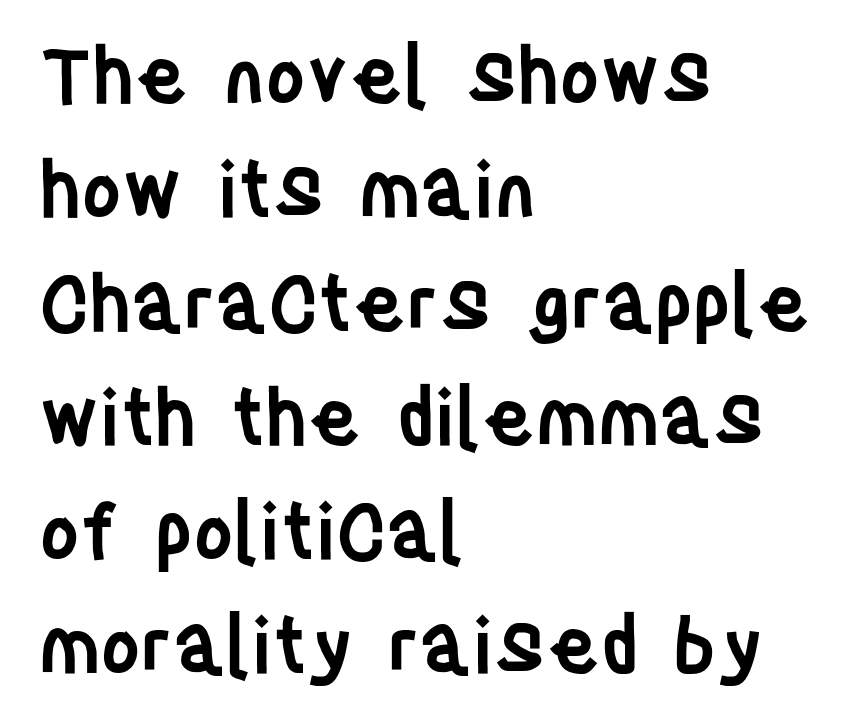
{"serif": "no", "italic": "no", "bold": "semi", "weight": "semibold", "width": "condensed", "stroke_contrast": "low", "x_height": "large", "monospaced": "no", "underline": "no", "align": "left", "line_spacing": "normal", "line_spacing_ratio": 1.48, "letter_spacing": "normal", "letter_spacing_em": 0.0, "glyph_px": 77}
